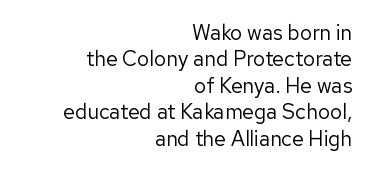
No chunkiness to these letters — they're not bold. If you drew a ruler down the right edge, every line would touch it. Successive baselines arrive at the customary interval. You could call the tracking neutral — neither tight nor loose. This is roman type, the default non-slanted kind.
